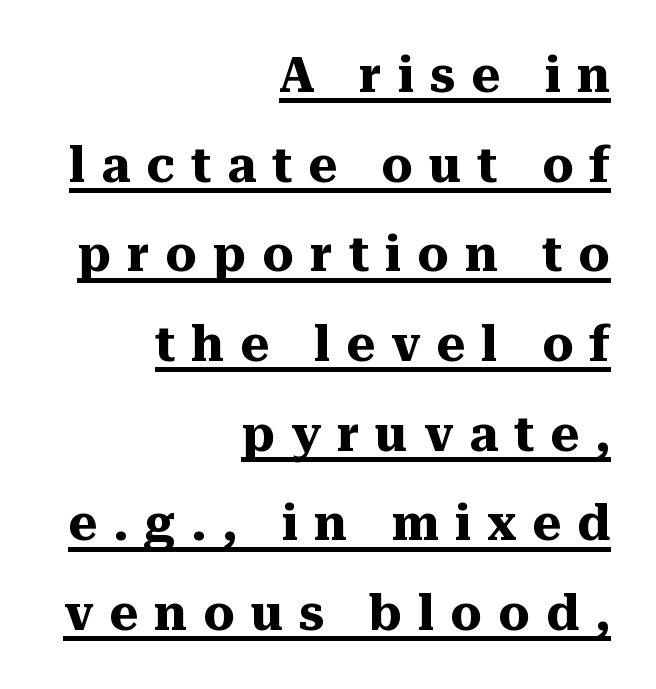
The image shows 49 px heavy serif type, upright; set right-aligned, line spacing 1.83x, unusually wide letter spacing (+0.33 em), underlined; medium stroke contrast and a medium x-height.
